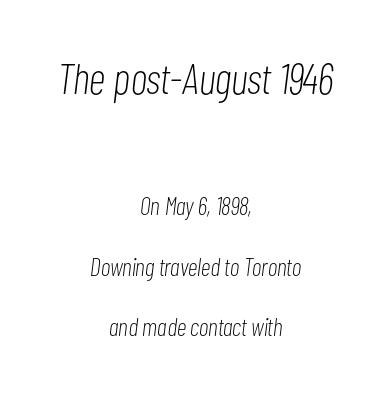
Q: Is the text bold? A: No.
Q: Is the text italic (slanted)? A: Yes, it leans right by about 7 degrees.
Q: Is the text underlined? A: No.
Q: How is the paragraph aligned? A: Centered.
Q: Is the spacing between letters normal or unusually wide? A: Normal.
Q: Is the spacing between lines tight, normal or loose? A: Loose.
Q: Which block of text is set in a larger size, the first (top) or the second (bottom)? A: The first (top) one.
Q: Width (condensed, normal, or wide)? A: Condensed.
Q: Stroke contrast? A: Low.
Q: x-height? A: Medium.
Q: Monospaced? A: No.
